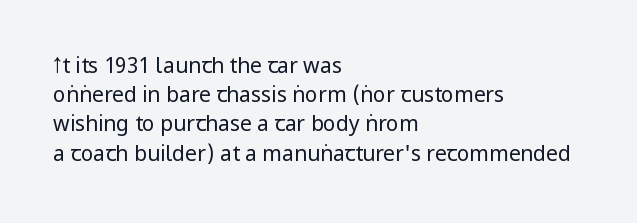
{"italic": "no", "bold": "no", "underline": "no", "align": "left", "line_spacing": "normal", "line_spacing_ratio": 1.39, "letter_spacing": "normal", "letter_spacing_em": 0.0, "glyph_px": 21}
